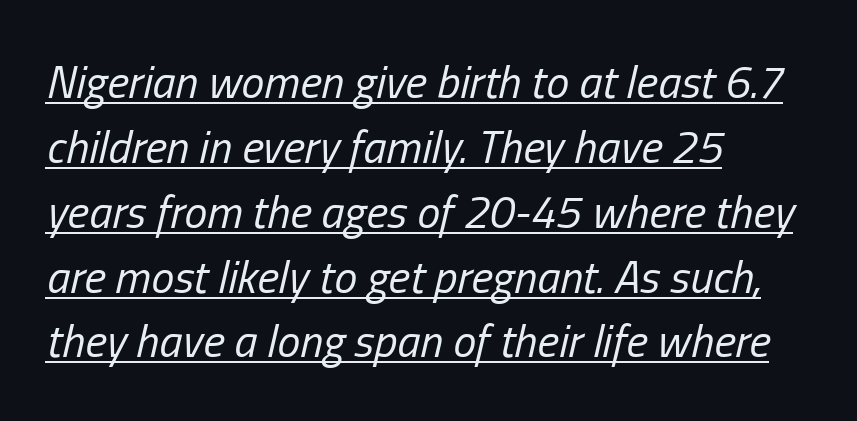
The image shows 46 px regular-weight, condensed type, italic (leaning right); set left-aligned, normal line spacing (1.41x), normal letter spacing, underlined; low stroke contrast and a medium x-height.
